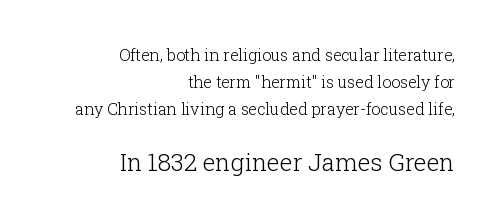
The image shows 24 px text type, upright; set right-aligned, normal line spacing (1.7x), normal letter spacing, not underlined; the second (bottom) block is 1.5x larger.
